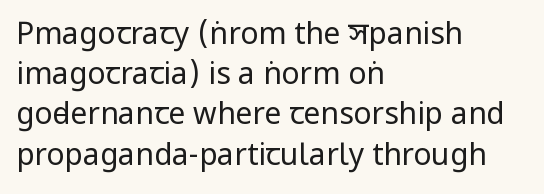
{"serif": "no", "italic": "no", "bold": "no", "weight": "regular", "width": "condensed", "stroke_contrast": "low", "x_height": "large", "monospaced": "no", "underline": "no", "align": "left", "line_spacing": "normal", "line_spacing_ratio": 1.34, "letter_spacing": "normal", "letter_spacing_em": 0.0, "glyph_px": 30}
